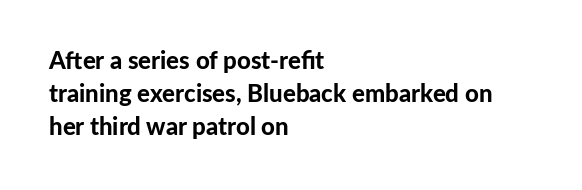
{"italic": "no", "bold": "yes", "underline": "no", "align": "left", "line_spacing": "normal", "line_spacing_ratio": 1.38, "letter_spacing": "normal", "letter_spacing_em": 0.0, "glyph_px": 24}
